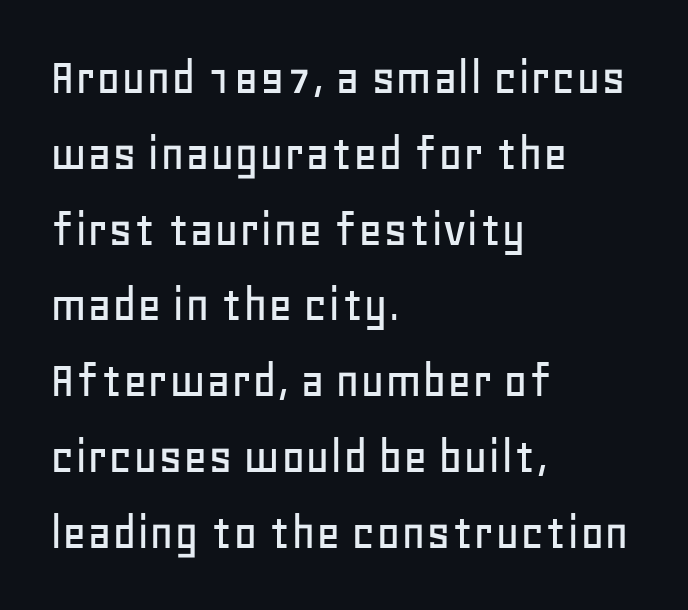
The image shows 53 px sans-serif type, upright; set left-aligned, normal line spacing (1.43x), normal letter spacing, not underlined; low stroke contrast and a large x-height.
